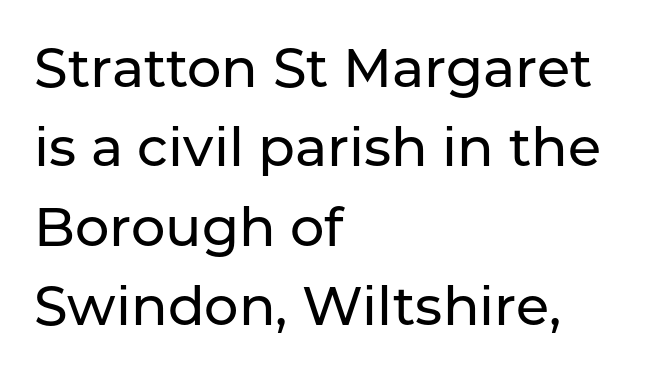
Q: Is the text italic (slanted)? A: No, it is upright.
Q: Is the typeface a serif or a sans-serif typeface? A: Sans-serif.
Q: Is the text underlined? A: No.
Q: How is the paragraph aligned? A: Left-aligned.
Q: Is the spacing between letters normal or unusually wide? A: Normal.
Q: Is the spacing between lines tight, normal or loose? A: Normal.
Q: Width (condensed, normal, or wide)? A: Normal.
Q: Stroke contrast? A: Low.
Q: x-height? A: Medium.
Q: Monospaced? A: No.
